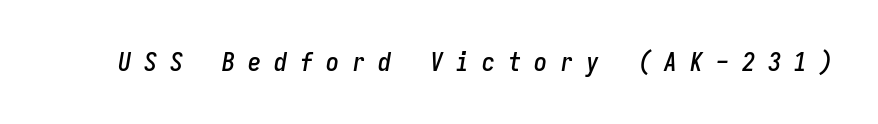
Is the letter spacing exaggerated? Yes — the characters are pushed far apart. It's the slanting kind of type. The area under the type is left untouched.
